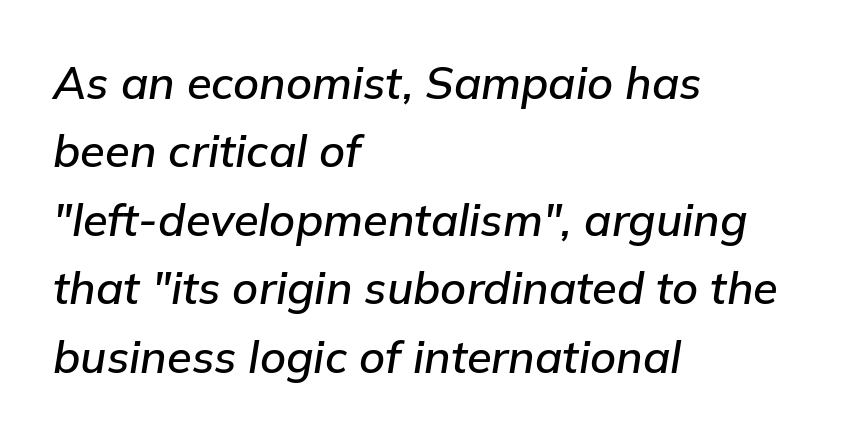
Q: Is the text italic (slanted)? A: Yes, it leans right by about 9 degrees.
Q: Is the text underlined? A: No.
Q: How is the paragraph aligned? A: Left-aligned.
Q: Is the spacing between letters normal or unusually wide? A: Normal.
Q: Is the spacing between lines tight, normal or loose? A: Normal.
Q: Width (condensed, normal, or wide)? A: Normal.
Q: Stroke contrast? A: Low.
Q: x-height? A: Medium.
Q: Monospaced? A: No.
